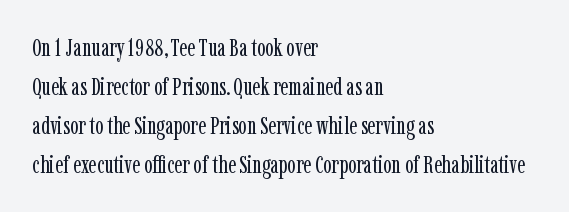
{"italic": "no", "bold": "no", "underline": "no", "align": "left", "line_spacing": "normal", "line_spacing_ratio": 1.56, "letter_spacing": "normal", "letter_spacing_em": 0.0, "glyph_px": 25}
